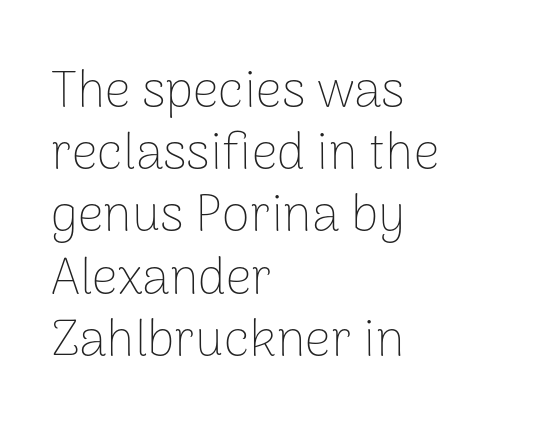
Q: Is the text bold? A: No.
Q: Is the text italic (slanted)? A: No, it is upright.
Q: Is the typeface a serif or a sans-serif typeface? A: Sans-serif.
Q: Is the text underlined? A: No.
Q: How is the paragraph aligned? A: Left-aligned.
Q: Is the spacing between letters normal or unusually wide? A: Normal.
Q: Width (condensed, normal, or wide)? A: Normal.
Q: Stroke contrast? A: Low.
Q: x-height? A: Medium.
Q: Monospaced? A: No.
